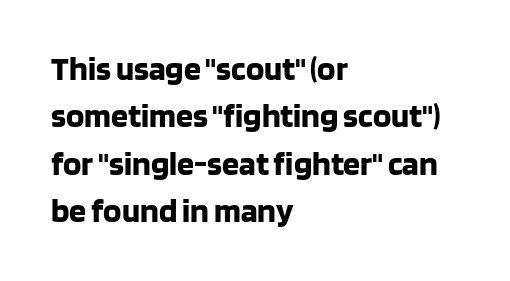
Q: Is the text bold? A: Yes.
Q: Is the text italic (slanted)? A: No, it is upright.
Q: Is the typeface a serif or a sans-serif typeface? A: Sans-serif.
Q: Is the text underlined? A: No.
Q: How is the paragraph aligned? A: Left-aligned.
Q: Is the spacing between letters normal or unusually wide? A: Normal.
Q: Is the spacing between lines tight, normal or loose? A: Normal.
Q: Width (condensed, normal, or wide)? A: Normal.
Q: Stroke contrast? A: Low.
Q: x-height? A: Large.
Q: Monospaced? A: No.
